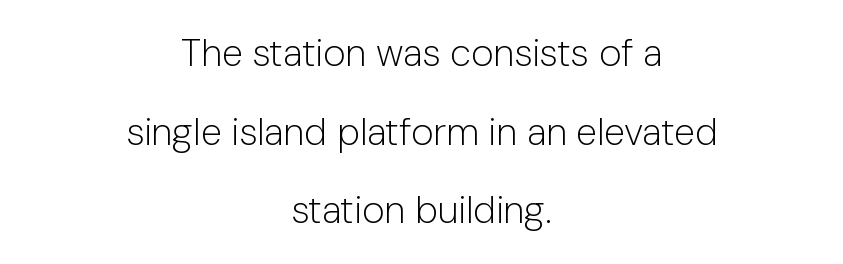
The cut favours lightness, reaching ordinary text weight at its darkest. You can tell from the bare stems that sans-serif type was used. Varying glyph widths throughout — classic text-font behaviour. Each line is balanced around a shared central axis. Plain, unruled lines of type.
